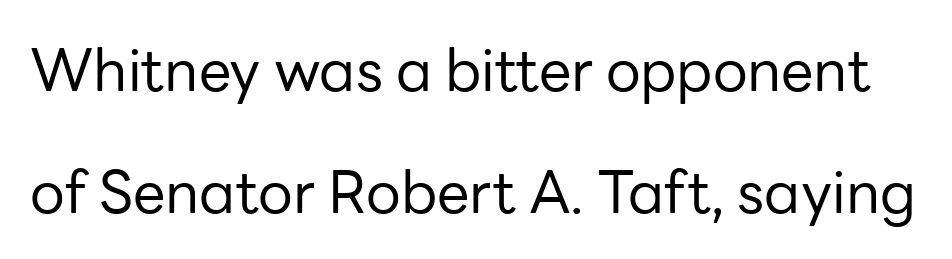
{"serif": "no", "italic": "no", "bold": "no", "weight": "regular", "width": "normal", "stroke_contrast": "low", "x_height": "medium", "monospaced": "no", "underline": "no", "line_spacing": "loose", "line_spacing_ratio": 2.1, "letter_spacing": "normal", "letter_spacing_em": 0.0, "glyph_px": 58}
